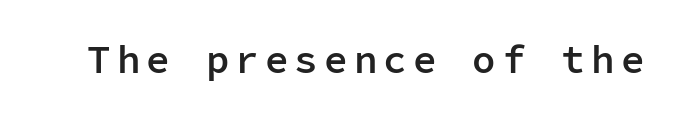
The rendering uses typewriter-style spacing with identical character cells. Descenders are the only things crossing below the line. You can tell from the bare stems that sans-serif type was used. The letters are semibold — heavier than regular but short of a full bold. This sample uses an upright cut, with every glyph sitting square on the baseline.
